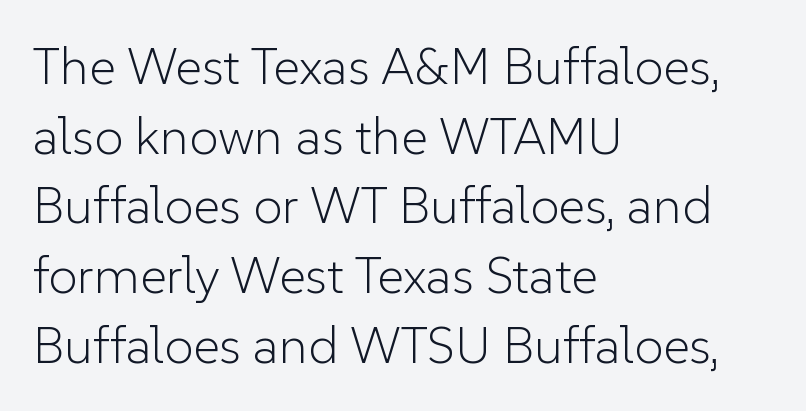
The strokes carry an ordinary text weight at most. Think of a printed novel: that variable character pitch is what you see here. Designer's note — italics off, roman on. This block has exactly the height ordinary leading produces. No feet cap the strokes, marking this as sans-serif type.
